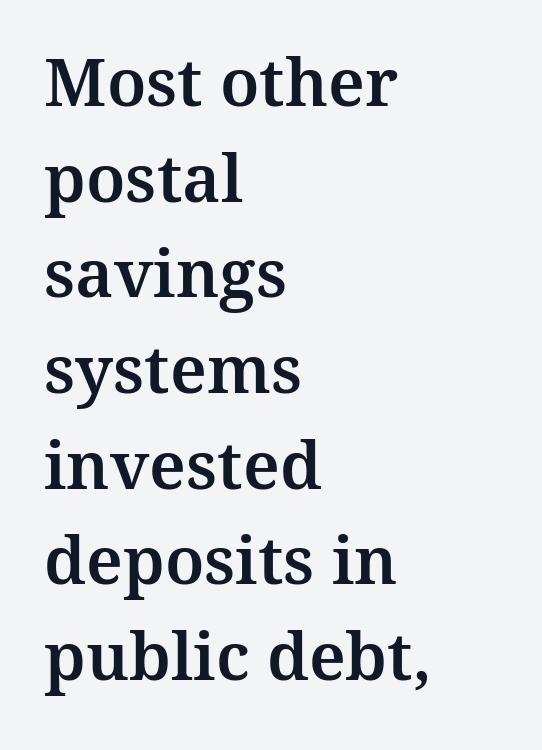
{"serif": "yes", "italic": "no", "width": "normal", "stroke_contrast": "medium", "x_height": "medium", "monospaced": "no", "underline": "no", "align": "left", "line_spacing": "normal", "line_spacing_ratio": 1.45, "letter_spacing": "normal", "letter_spacing_em": 0.0, "glyph_px": 66}
